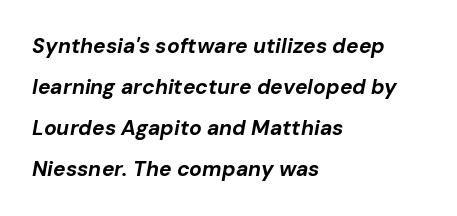
Descenders are the only things crossing below the line. Honestly, the letter spacing is just normal — you wouldn't notice it. The leading is generous, giving the passage an open texture. Typesetter's note: full bold, strokes at maximum text heaviness. An italicized treatment has been applied to the whole sample.
